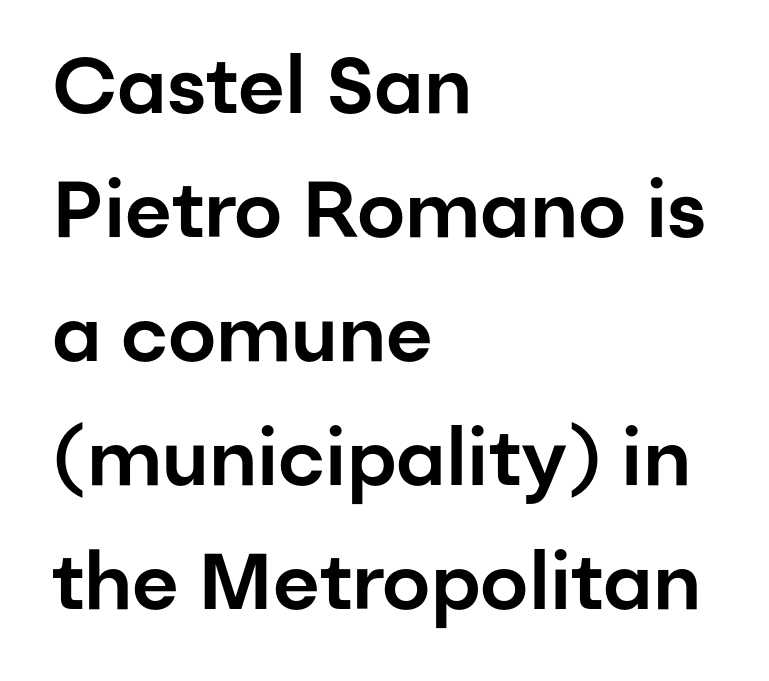
{"serif": "no", "italic": "no", "width": "normal", "stroke_contrast": "low", "x_height": "medium", "monospaced": "no", "underline": "no", "align": "left", "line_spacing": "normal", "line_spacing_ratio": 1.57, "letter_spacing": "normal", "letter_spacing_em": 0.0, "glyph_px": 79}
